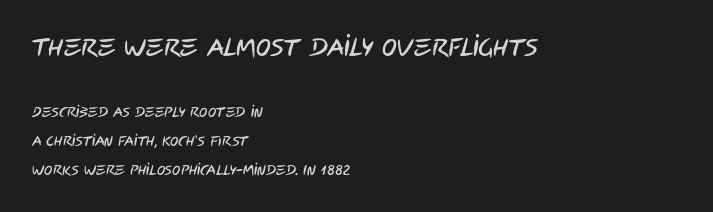
Q: Is the text underlined? A: No.
Q: How is the paragraph aligned? A: Left-aligned.
Q: Is the spacing between letters normal or unusually wide? A: Normal.
Q: Is the spacing between lines tight, normal or loose? A: Loose.
Q: Which block of text is set in a larger size, the first (top) or the second (bottom)? A: The first (top) one.
